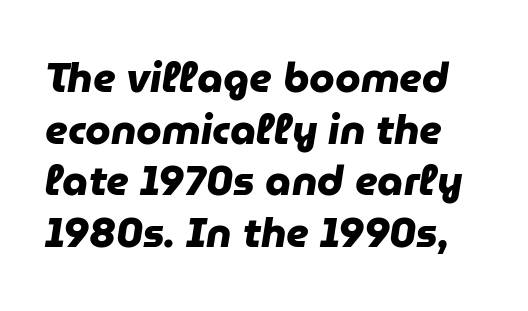
The image shows 41 px heavy sans-serif type; set normal line spacing (1.26x), normal letter spacing, not underlined; low stroke contrast and a medium x-height.
